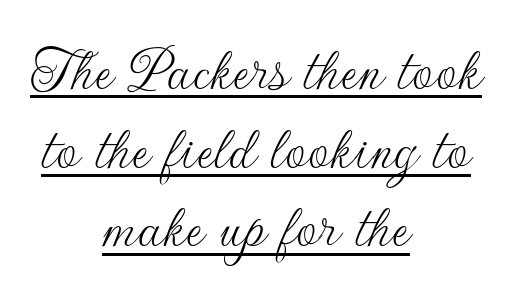
Varying glyph widths throughout — classic text-font behaviour. The sample's only ornament is a line tracing under the words. The paragraph shown floats in the horizontal middle. Look at the bottom of the vertical strokes: they stop flat, with no serifs. In terms of letterspacing, this is plain default setting.
